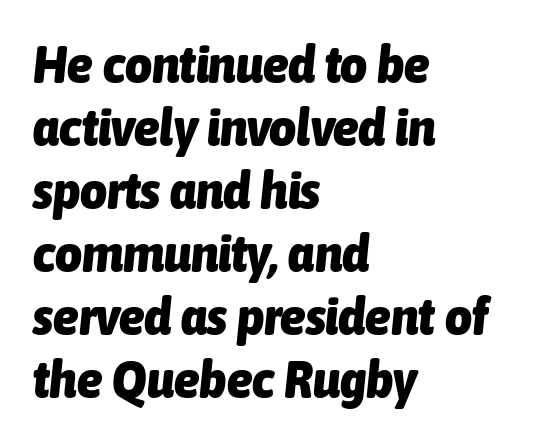
The image shows 52 px heavy, condensed type, italic (leaning right); set left-aligned, line spacing 1.21x, normal letter spacing, not underlined; low stroke contrast and a medium x-height.
